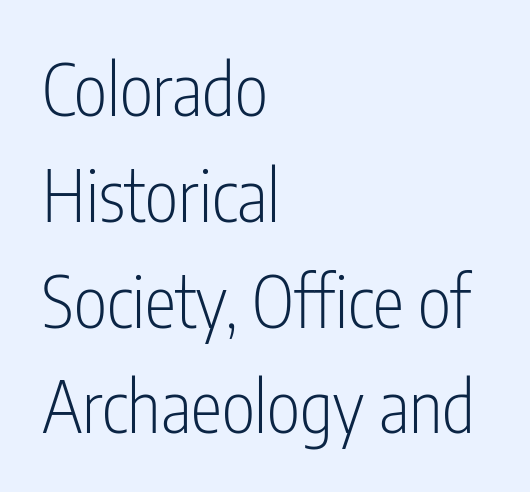
The rendering uses natural spacing where letterforms have individual widths. Honestly, the letter spacing is just normal — you wouldn't notice it. The cut favours lightness, reaching ordinary text weight at its darkest. Where is the straight margin? On the left. Reading down the column, the eye jumps a familiar distance to each next line. This sample uses an upright cut, with every glyph sitting square on the baseline.
